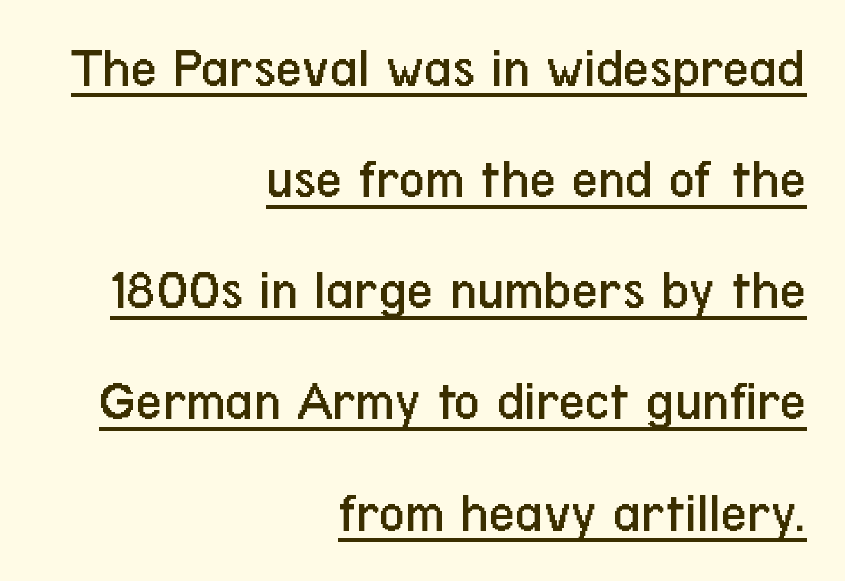
Q: Is the text bold? A: No.
Q: Is the text italic (slanted)? A: No, it is upright.
Q: Is the typeface a serif or a sans-serif typeface? A: Sans-serif.
Q: Is the text underlined? A: Yes.
Q: How is the paragraph aligned? A: Right-aligned.
Q: Is the spacing between letters normal or unusually wide? A: Normal.
Q: Is the spacing between lines tight, normal or loose? A: Loose.
Q: Width (condensed, normal, or wide)? A: Condensed.
Q: Stroke contrast? A: Low.
Q: x-height? A: Medium.
Q: Monospaced? A: No.
